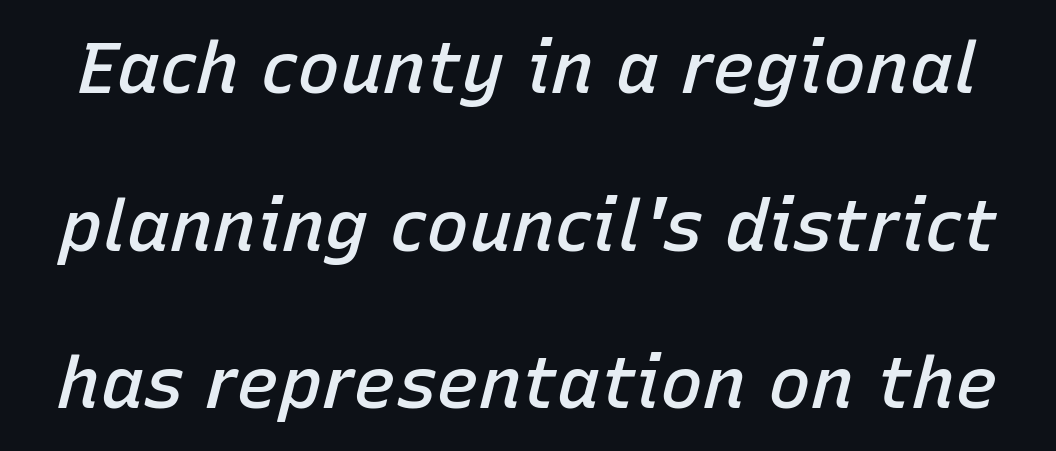
Q: Is the text bold? A: Semi-bold.
Q: Is the text italic (slanted)? A: Yes, it leans right by about 15 degrees.
Q: Is the text underlined? A: No.
Q: Is the spacing between letters normal or unusually wide? A: Normal.
Q: Is the spacing between lines tight, normal or loose? A: Loose.
Q: Width (condensed, normal, or wide)? A: Normal.
Q: Stroke contrast? A: Low.
Q: x-height? A: Medium.
Q: Monospaced? A: No.
